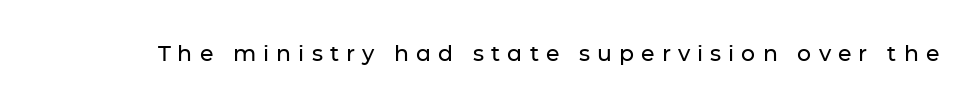
Q: Is the text italic (slanted)? A: No, it is upright.
Q: Is the text underlined? A: No.
Q: Is the spacing between letters normal or unusually wide? A: Unusually wide.
